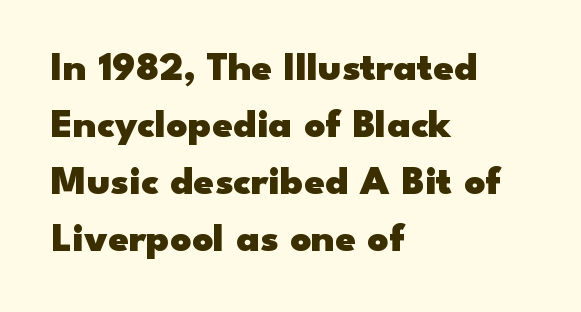
Q: Is the text bold? A: Yes.
Q: Is the text italic (slanted)? A: No, it is upright.
Q: Is the typeface a serif or a sans-serif typeface? A: Sans-serif.
Q: Is the text underlined? A: No.
Q: How is the paragraph aligned? A: Left-aligned.
Q: Is the spacing between letters normal or unusually wide? A: Normal.
Q: Is the spacing between lines tight, normal or loose? A: Normal.
Q: Width (condensed, normal, or wide)? A: Wide.
Q: Stroke contrast? A: Low.
Q: x-height? A: Small.
Q: Monospaced? A: No.
